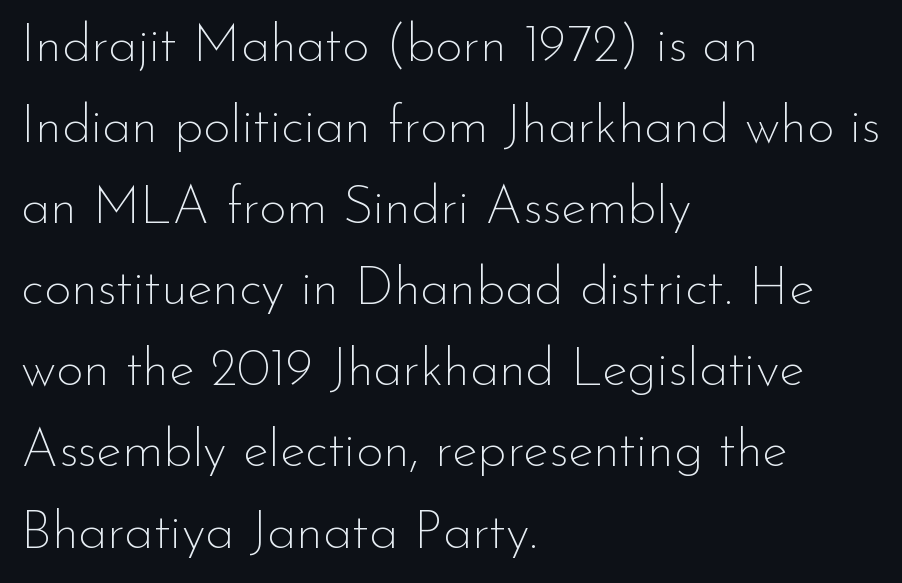
Q: Is the text bold? A: No.
Q: Is the text italic (slanted)? A: No, it is upright.
Q: Is the typeface a serif or a sans-serif typeface? A: Sans-serif.
Q: Is the text underlined? A: No.
Q: How is the paragraph aligned? A: Left-aligned.
Q: Is the spacing between letters normal or unusually wide? A: Normal.
Q: Is the spacing between lines tight, normal or loose? A: Normal.
Q: Width (condensed, normal, or wide)? A: Normal.
Q: Stroke contrast? A: Low.
Q: x-height? A: Small.
Q: Monospaced? A: No.
